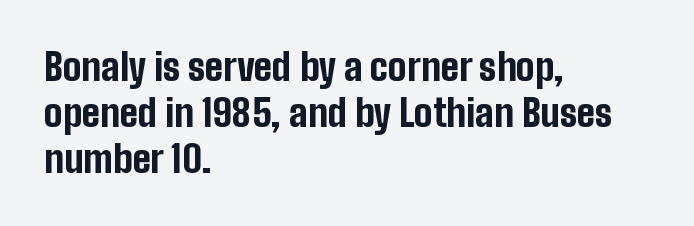
{"serif": "no", "italic": "no", "bold": "yes", "weight": "bold", "width": "condensed", "stroke_contrast": "low", "x_height": "medium", "monospaced": "no", "underline": "no", "align": "left", "line_spacing": "normal", "line_spacing_ratio": 1.25, "letter_spacing": "normal", "letter_spacing_em": 0.0, "glyph_px": 37}
